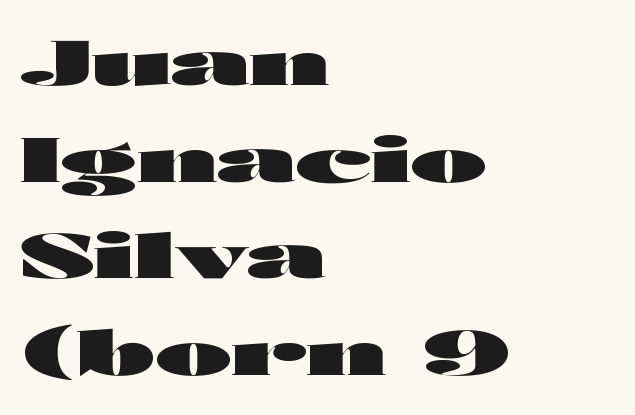
Visually the block forms a straight wall on the left and a jagged coastline on the right. The passage shown is emphatically bold. How would I describe the line gaps? Plain and ordinary. Each letter keeps its own natural width here, so spacing adapts to shape. Words appear dense and cohesive because spacing is normal.
